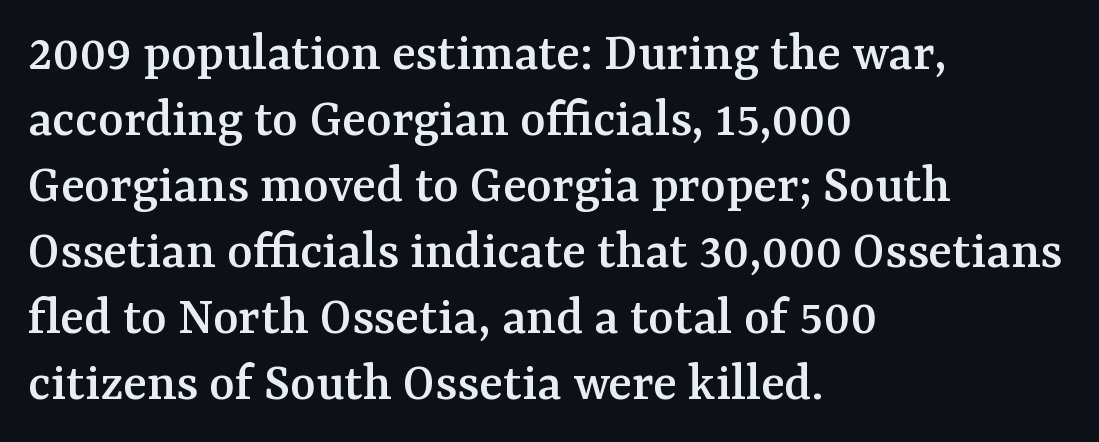
The image shows 55 px serif type, upright; set left-aligned, line spacing 1.2x, normal letter spacing, not underlined; medium stroke contrast and a medium x-height.
